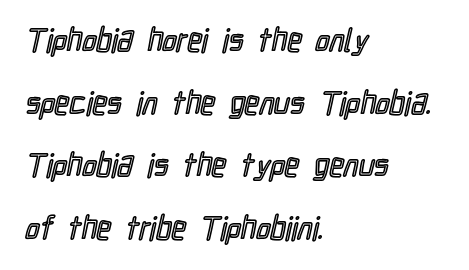
The image shows 32 px condensed type; set left-aligned, loose line spacing (1.96x), normal letter spacing, not underlined; a medium x-height.
